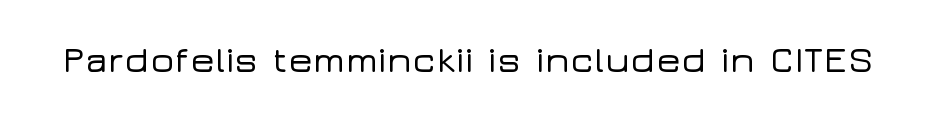
The image shows 37 px wide sans-serif type, upright; set normal letter spacing, not underlined; low stroke contrast and a medium x-height.
